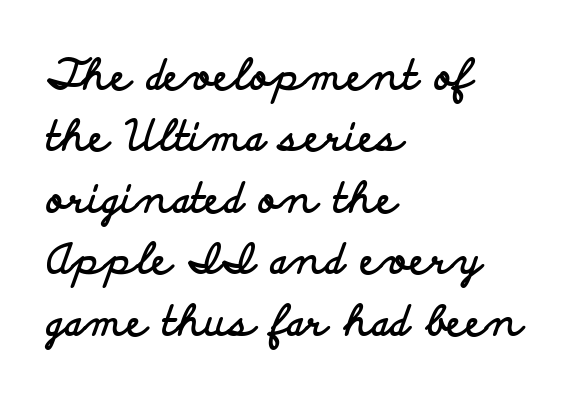
Q: Is the text bold? A: Yes.
Q: Is the text italic (slanted)? A: Yes.
Q: Is the typeface a serif or a sans-serif typeface? A: Sans-serif.
Q: Is the text underlined? A: No.
Q: How is the paragraph aligned? A: Left-aligned.
Q: Is the spacing between letters normal or unusually wide? A: Normal.
Q: Is the spacing between lines tight, normal or loose? A: Normal.
Q: Width (condensed, normal, or wide)? A: Wide.
Q: Stroke contrast? A: Low.
Q: x-height? A: Small.
Q: Monospaced? A: No.
